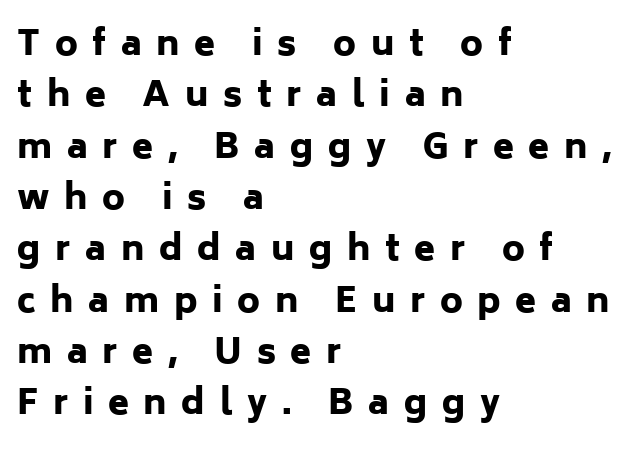
The image shows 34 px heavy sans-serif type, upright; set left-aligned, normal line spacing (1.51x), unusually wide letter spacing (+0.43 em), not underlined; low stroke contrast and a medium x-height.
